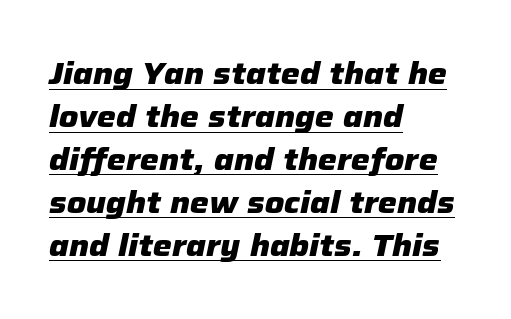
Does extra space separate the letters? No, they use regular spacing. Caption: bold face, heavy strokes. Each letter keeps its own natural width here, so spacing adapts to shape. One-word summary of the alignment: left.
